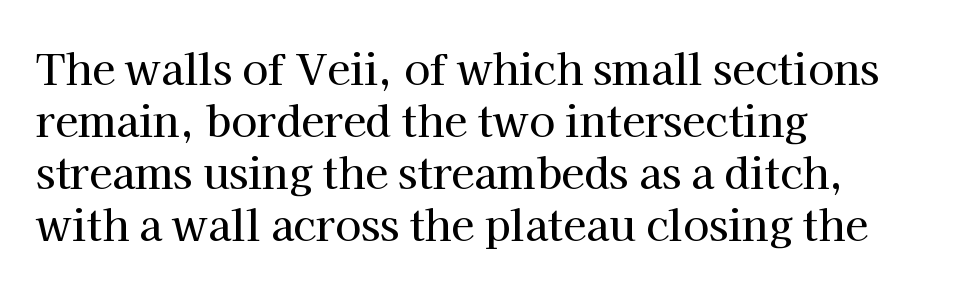
Q: Is the text italic (slanted)? A: No, it is upright.
Q: Is the typeface a serif or a sans-serif typeface? A: Serif.
Q: Is the text underlined? A: No.
Q: How is the paragraph aligned? A: Left-aligned.
Q: Is the spacing between letters normal or unusually wide? A: Normal.
Q: Width (condensed, normal, or wide)? A: Normal.
Q: Stroke contrast? A: High.
Q: x-height? A: Medium.
Q: Monospaced? A: No.
